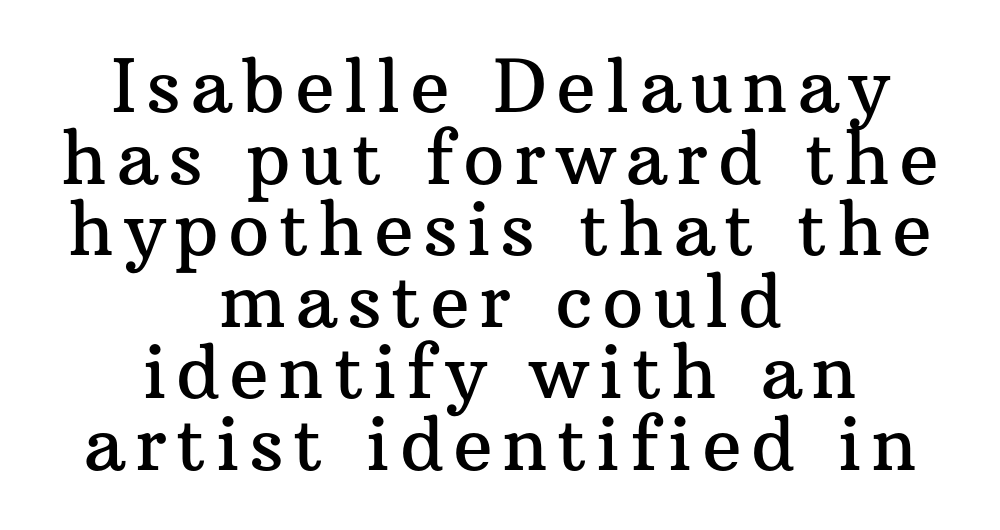
The image shows 73 px serif type, upright; set centered, tight line spacing (0.98x), not underlined; medium stroke contrast and a medium x-height.
